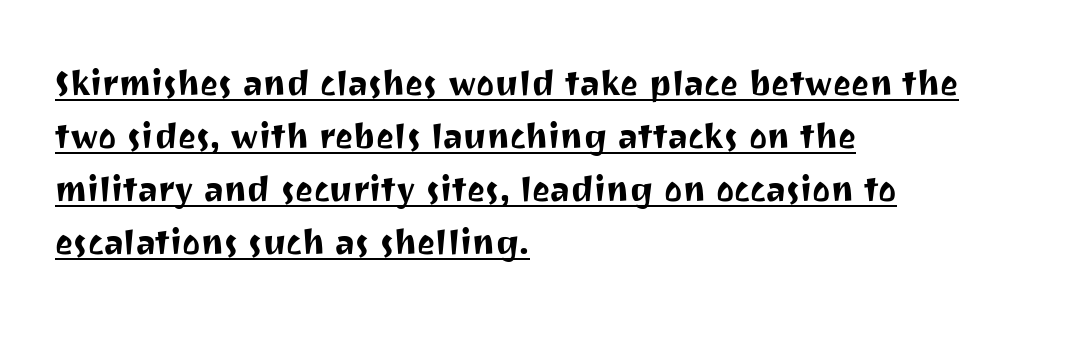
The image shows 43 px sans-serif type, upright; set left-aligned, line spacing 1.23x, normal letter spacing, underlined; medium stroke contrast and a medium x-height.
